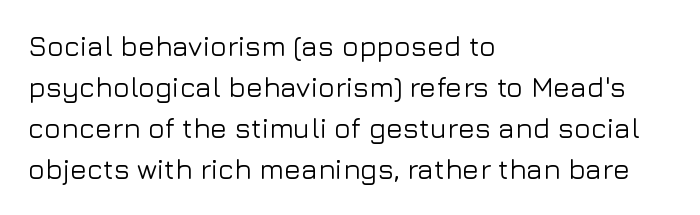
The image shows 28 px sans-serif type, upright; set left-aligned, normal line spacing (1.47x), normal letter spacing, not underlined; low stroke contrast and a medium x-height.
